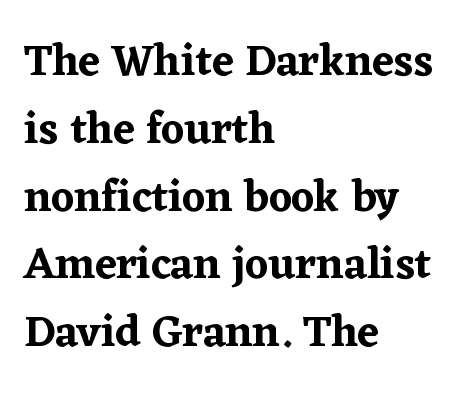
{"serif": "yes", "italic": "no", "width": "normal", "stroke_contrast": "low", "x_height": "medium", "monospaced": "no", "underline": "no", "align": "left", "line_spacing": "normal", "line_spacing_ratio": 1.54, "letter_spacing": "normal", "letter_spacing_em": 0.0, "glyph_px": 44}
